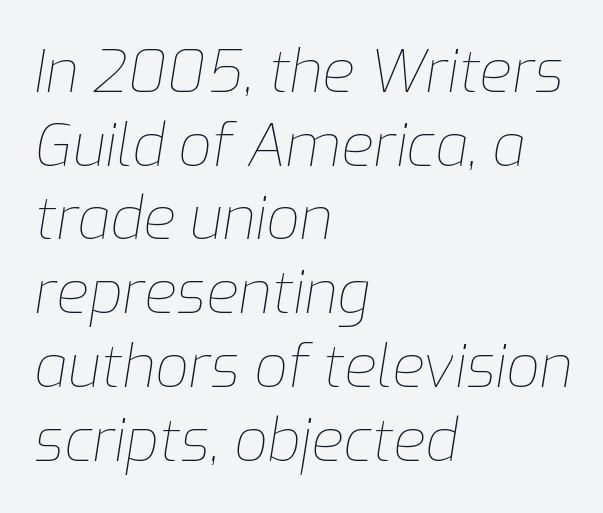
Q: Is the text bold? A: No.
Q: Is the text italic (slanted)? A: Yes, it leans right by about 9 degrees.
Q: Is the text underlined? A: No.
Q: How is the paragraph aligned? A: Left-aligned.
Q: Is the spacing between letters normal or unusually wide? A: Normal.
Q: Is the spacing between lines tight, normal or loose? A: Normal.
Q: Width (condensed, normal, or wide)? A: Normal.
Q: Stroke contrast? A: Low.
Q: x-height? A: Medium.
Q: Monospaced? A: No.
